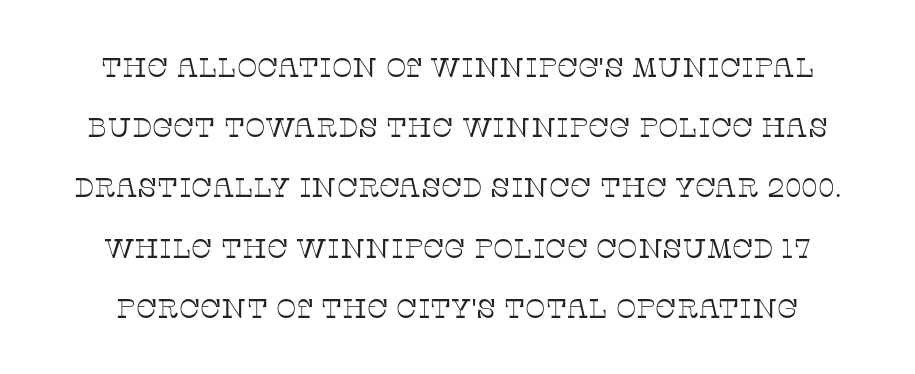
Q: Is the text bold? A: No.
Q: Is the text italic (slanted)? A: No, it is upright.
Q: Is the text underlined? A: No.
Q: Is the spacing between letters normal or unusually wide? A: Normal.
Q: Is the spacing between lines tight, normal or loose? A: Loose.
